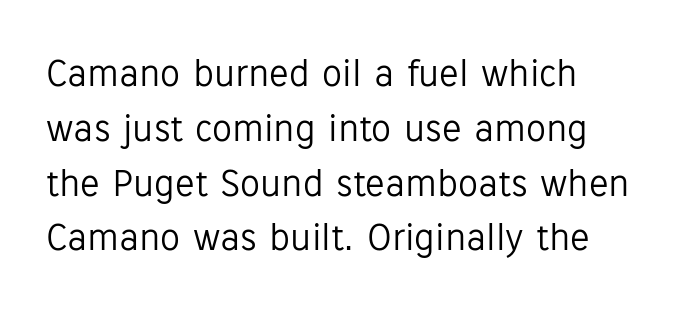
The image shows 40 px light sans-serif type, upright; set normal line spacing (1.37x), normal letter spacing, not underlined; low stroke contrast and a medium x-height.
